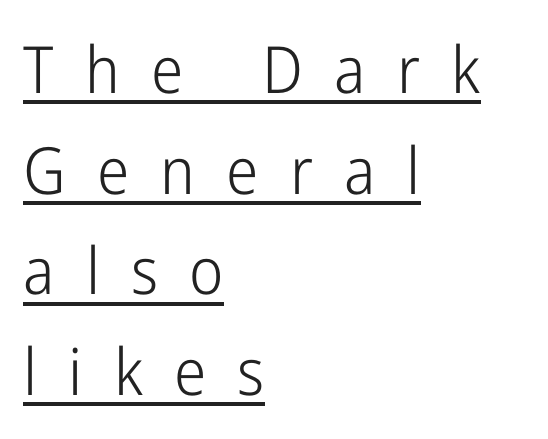
The image shows 65 px light, condensed sans-serif type, upright; set left-aligned, normal line spacing (1.55x), unusually wide letter spacing (+0.48 em), underlined; low stroke contrast and a medium x-height.
